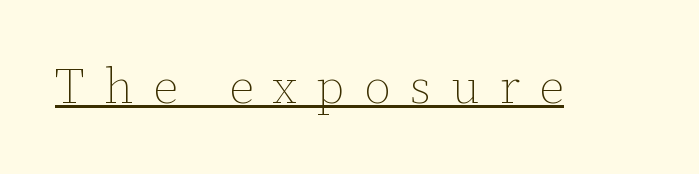
Q: Is the text bold? A: No.
Q: Is the text italic (slanted)? A: No, it is upright.
Q: Is the text underlined? A: Yes.
Q: Is the spacing between letters normal or unusually wide? A: Unusually wide.
Q: Width (condensed, normal, or wide)? A: Normal.
Q: Stroke contrast? A: Low.
Q: x-height? A: Medium.
Q: Monospaced? A: No.
